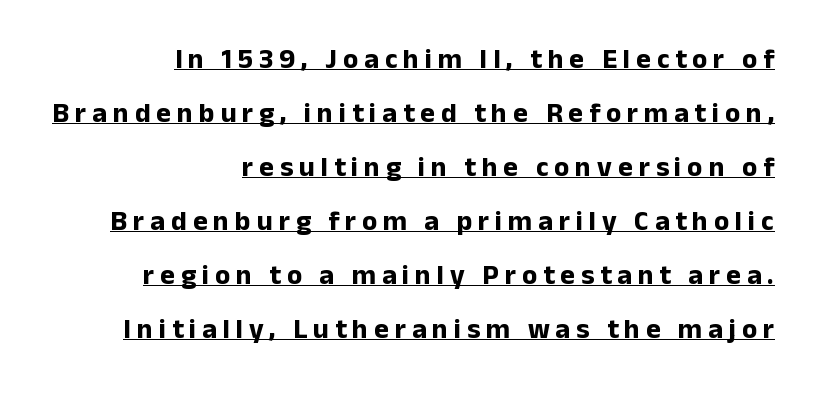
Caption: expanded tracking, letters set apart. One-word summary of the alignment: right. Emphasis by weight is at full strength: bold. Is this a fixed-width face? No — the glyphs have proportional, varying widths. Italic? Not at all — the glyphs are vertical.
